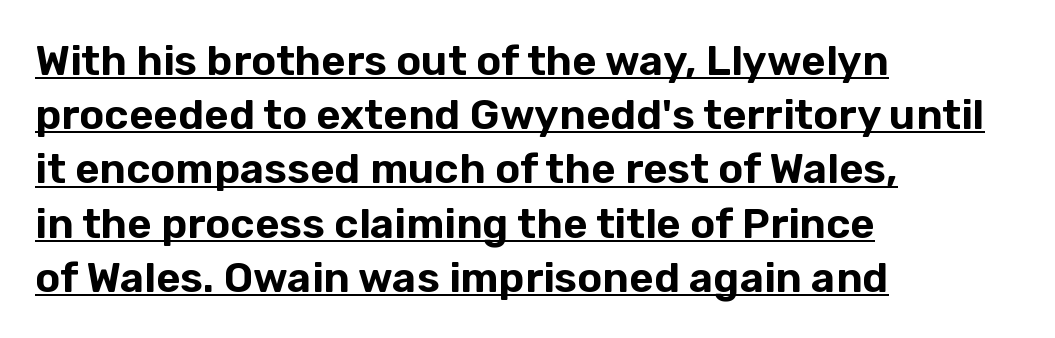
Check the space under the baseline: a stroke is drawn there. Posture: upright roman. Compared with typical body copy, the letter spacing here is the same. Looks like regular typesetting: each glyph gets only the width it needs. Evenly set lines give the paragraph a standard silhouette. The passage shown is typeset with a sans-serif family.
